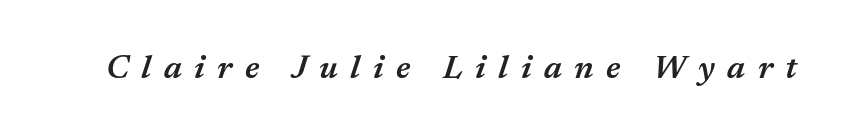
{"italic": "yes", "lean": "right", "slant_degrees": 17, "bold": "semi", "weight": "semibold", "width": "normal", "stroke_contrast": "medium", "x_height": "medium", "monospaced": "no", "underline": "no", "letter_spacing": "wide", "letter_spacing_em": 0.38, "glyph_px": 33}
